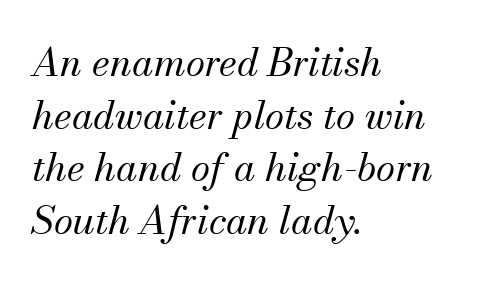
The image shows 39 px regular-weight serif type, italic (leaning right); set left-aligned, normal line spacing (1.35x), normal letter spacing, not underlined; medium stroke contrast and a small x-height.
